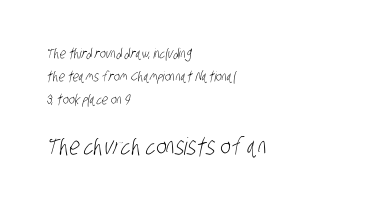
The image shows 24 px text type; set left-aligned, normal line spacing (1.64x), normal letter spacing, not underlined; the second (bottom) block is 1.71x larger.
